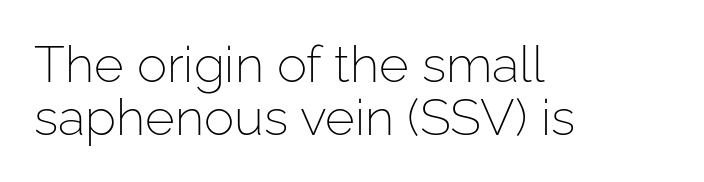
{"serif": "no", "italic": "no", "bold": "no", "weight": "light", "width": "normal", "stroke_contrast": "low", "x_height": "medium", "monospaced": "no", "underline": "no", "align": "left", "line_spacing": "tight", "line_spacing_ratio": 1.04, "letter_spacing": "normal", "letter_spacing_em": 0.0, "glyph_px": 51}
